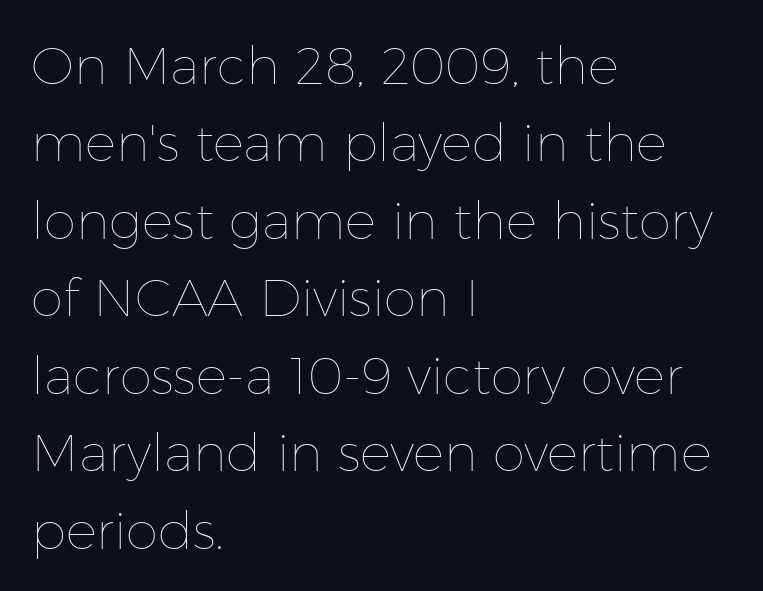
The letterforms sit shoulder to shoulder at normal distance. Any mark beneath the type? The region is blank. A light-to-regular cut is what we see here. The paragraph has a hard left edge and a soft right edge.
